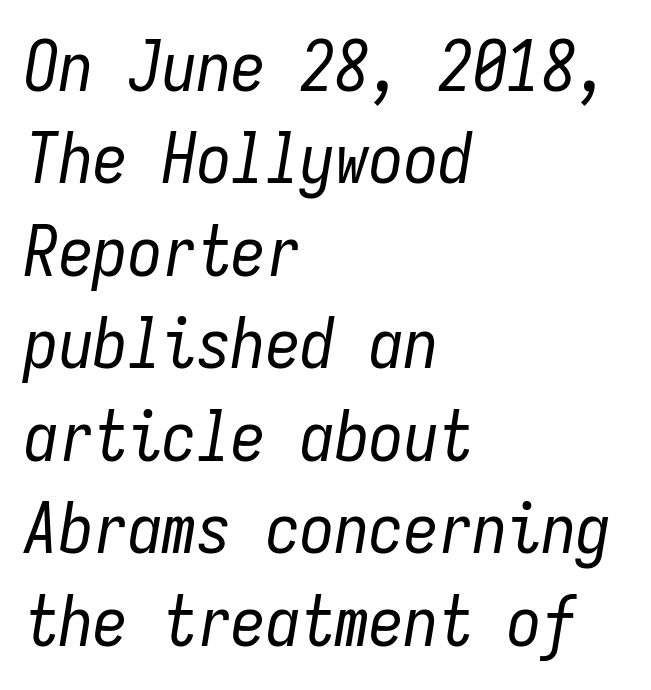
Think of a typewriter: that constant character pitch is what you see here. The rendering uses a moderate line-height, typical for paragraphs. The characters are drawn with everyday or finer stroke widths. The letters sit at their default tracking, neither squeezed nor spread. Compared with ordinary roman type, these characters are visibly tilted. The paragraph shown leans on its left margin.
